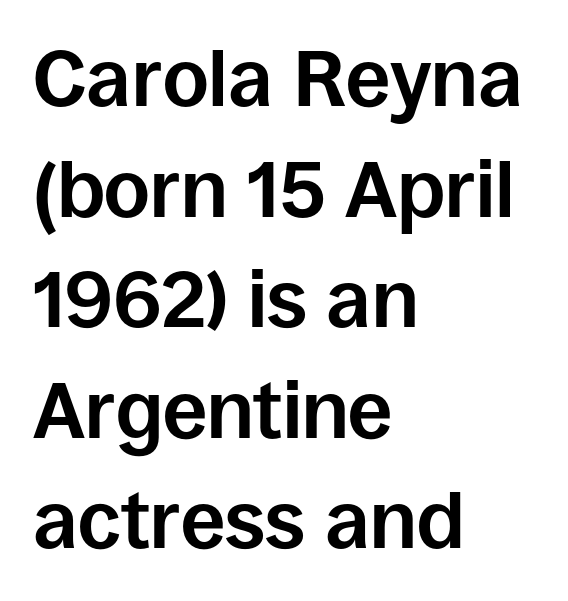
{"serif": "no", "italic": "no", "bold": "yes", "weight": "bold", "width": "normal", "stroke_contrast": "low", "x_height": "large", "monospaced": "no", "underline": "no", "align": "left", "line_spacing": "normal", "line_spacing_ratio": 1.4, "letter_spacing": "normal", "letter_spacing_em": 0.0, "glyph_px": 79}
